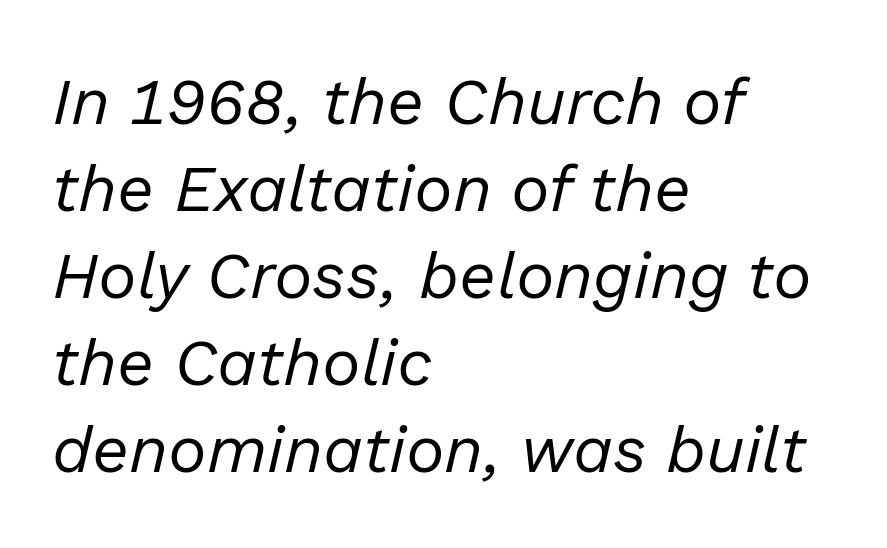
The image shows 65 px regular-weight type, italic (leaning right); set left-aligned, normal line spacing (1.34x), normal letter spacing, not underlined; low stroke contrast and a medium x-height.
